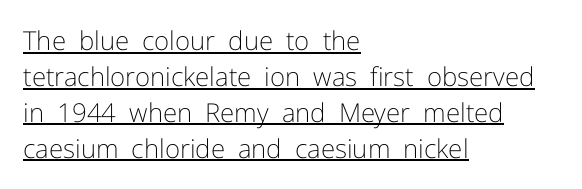
{"italic": "no", "bold": "no", "underline": "yes", "align": "left", "line_spacing": "normal", "line_spacing_ratio": 1.38, "letter_spacing": "normal", "letter_spacing_em": 0.0, "glyph_px": 26}
